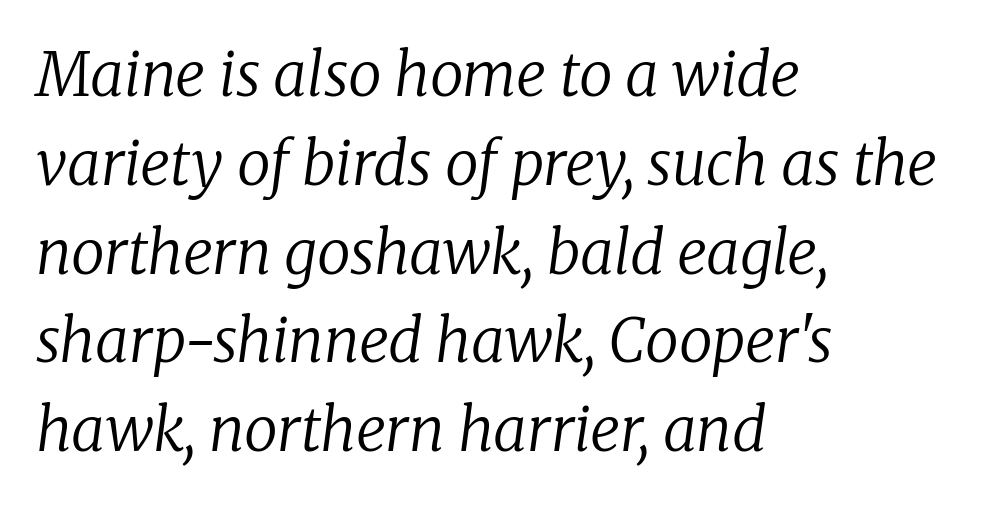
The image shows 60 px regular-weight serif type, italic (leaning right); set left-aligned, normal line spacing (1.48x), normal letter spacing, not underlined; low stroke contrast and a medium x-height.
